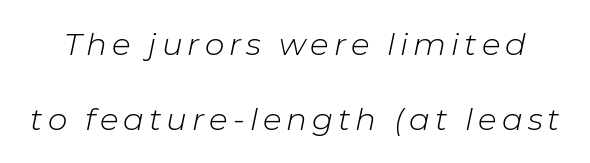
Line spacing here is loose. This reads as an unemphasized weight, regular at the heaviest. Designer's note — italics engaged. The face used here is proportionally spaced, like ordinary book or web type. This rendering features lettering with no underline.
